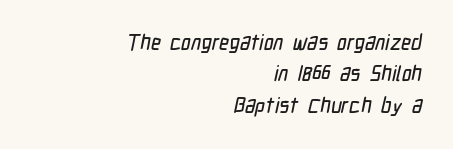
Q: Is the text underlined? A: No.
Q: How is the paragraph aligned? A: Right-aligned.
Q: Is the spacing between letters normal or unusually wide? A: Normal.
Q: Is the spacing between lines tight, normal or loose? A: Normal.
